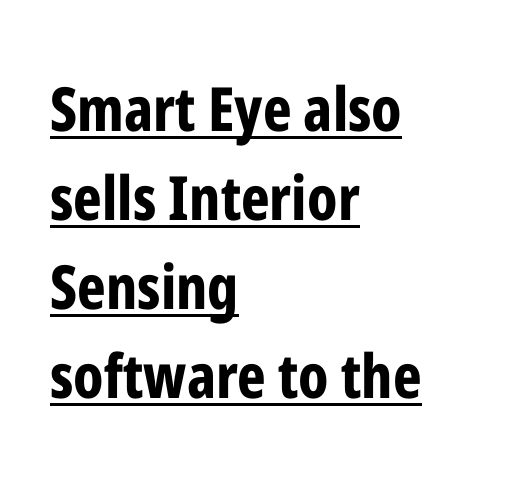
{"serif": "no", "italic": "no", "bold": "yes", "weight": "bold", "width": "condensed", "stroke_contrast": "low", "x_height": "medium", "monospaced": "no", "underline": "yes", "align": "left", "line_spacing": "normal", "line_spacing_ratio": 1.46, "letter_spacing": "normal", "letter_spacing_em": 0.0, "glyph_px": 61}
